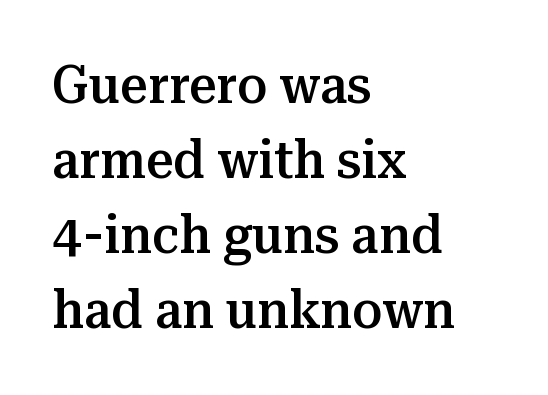
The image shows 54 px semibold serif type, upright; set left-aligned, normal line spacing (1.39x), normal letter spacing, not underlined; medium stroke contrast and a medium x-height.
